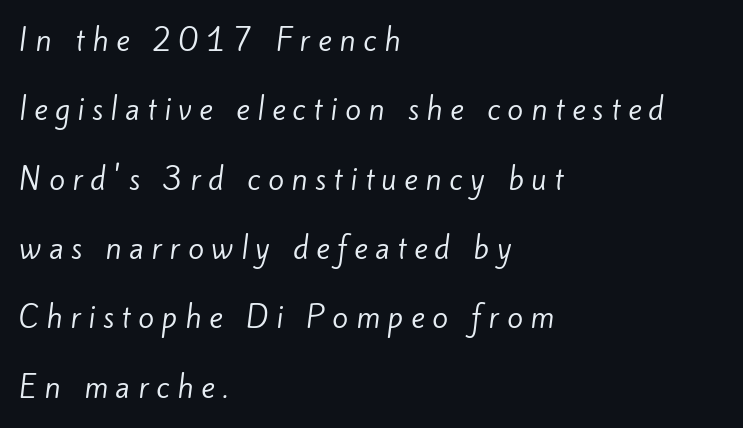
Q: Is the text bold? A: No.
Q: Is the typeface a serif or a sans-serif typeface? A: Sans-serif.
Q: Is the text underlined? A: No.
Q: How is the paragraph aligned? A: Left-aligned.
Q: Is the spacing between letters normal or unusually wide? A: Unusually wide.
Q: Is the spacing between lines tight, normal or loose? A: Loose.
Q: Width (condensed, normal, or wide)? A: Normal.
Q: Stroke contrast? A: Low.
Q: x-height? A: Small.
Q: Monospaced? A: No.
